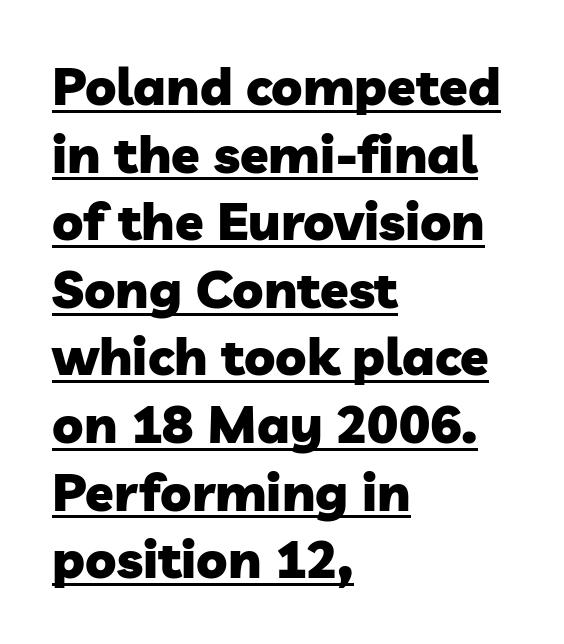
{"serif": "no", "bold": "yes", "weight": "heavy", "width": "normal", "stroke_contrast": "low", "x_height": "medium", "monospaced": "no", "underline": "yes", "align": "left", "line_spacing": "normal", "line_spacing_ratio": 1.3, "letter_spacing": "normal", "letter_spacing_em": 0.0, "glyph_px": 52}
